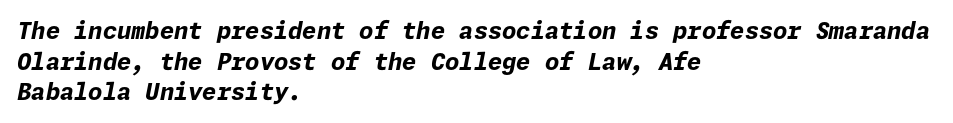
The image shows 23 px bold type, italic (leaning right); set left-aligned, normal line spacing (1.33x), normal letter spacing, not underlined.
